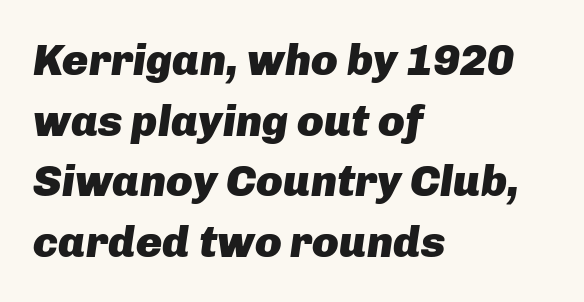
Q: Is the text bold? A: Yes.
Q: Is the text italic (slanted)? A: Yes, it leans right by about 8 degrees.
Q: Is the text underlined? A: No.
Q: How is the paragraph aligned? A: Left-aligned.
Q: Is the spacing between letters normal or unusually wide? A: Normal.
Q: Is the spacing between lines tight, normal or loose? A: Normal.
Q: Width (condensed, normal, or wide)? A: Normal.
Q: Stroke contrast? A: Low.
Q: x-height? A: Medium.
Q: Monospaced? A: No.
